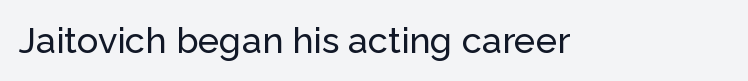
The image shows 36 px sans-serif type, upright; set normal letter spacing, not underlined; low stroke contrast and a medium x-height.
